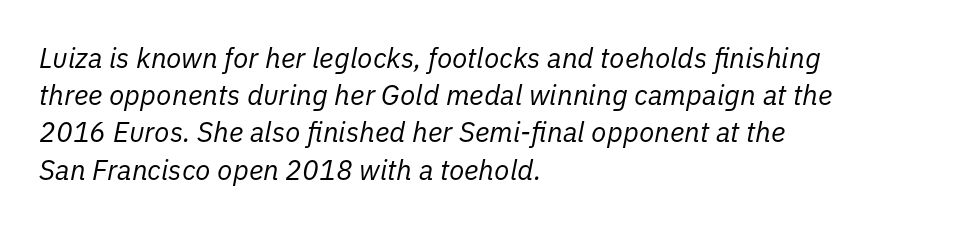
{"italic": "yes", "lean": "right", "slant_degrees": 11, "bold": "no", "weight": "regular", "width": "normal", "stroke_contrast": "low", "x_height": "medium", "monospaced": "no", "underline": "no", "align": "left", "line_spacing": "normal", "line_spacing_ratio": 1.33, "letter_spacing": "normal", "letter_spacing_em": 0.0, "glyph_px": 28}
